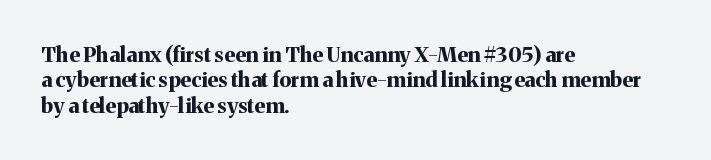
The image shows 21 px bold type, upright; set left-aligned, line spacing 1.21x, normal letter spacing, not underlined.
